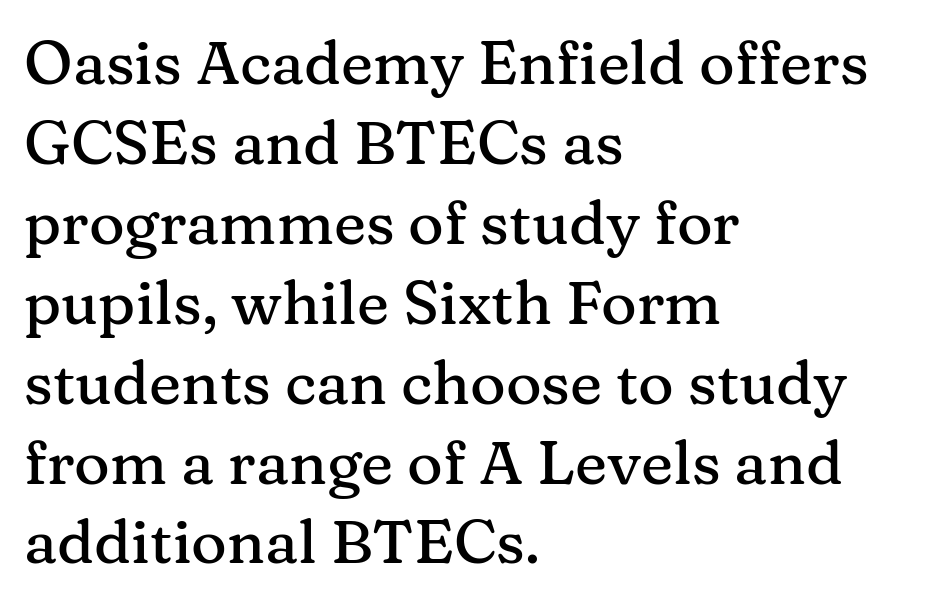
The image shows 61 px serif type, upright; set left-aligned, normal line spacing (1.31x), normal letter spacing, not underlined; medium stroke contrast and a medium x-height.
